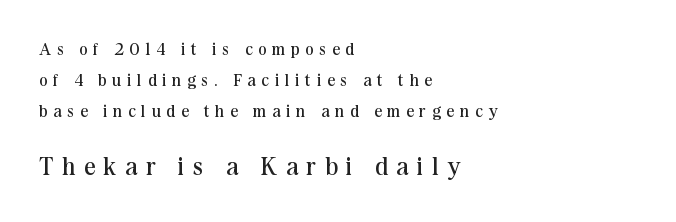
Q: Is the text bold? A: No.
Q: Is the text italic (slanted)? A: No, it is upright.
Q: Is the text underlined? A: No.
Q: How is the paragraph aligned? A: Left-aligned.
Q: Is the spacing between letters normal or unusually wide? A: Unusually wide.
Q: Which block of text is set in a larger size, the first (top) or the second (bottom)? A: The second (bottom) one.
